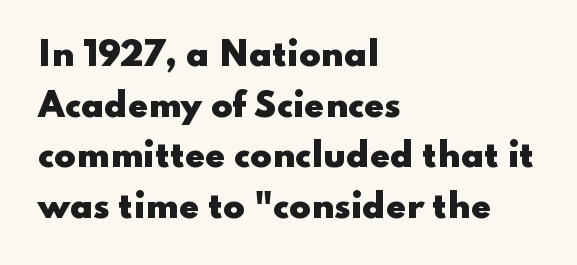
{"serif": "no", "italic": "no", "bold": "yes", "weight": "heavy", "width": "wide", "stroke_contrast": "low", "x_height": "small", "monospaced": "no", "underline": "no", "align": "left", "line_spacing": "normal", "line_spacing_ratio": 1.58, "letter_spacing": "normal", "letter_spacing_em": 0.0, "glyph_px": 32}
